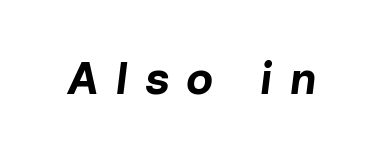
The image shows 45 px bold type, italic (leaning right); set unusually wide letter spacing (+0.37 em), not underlined; low stroke contrast and a medium x-height.
